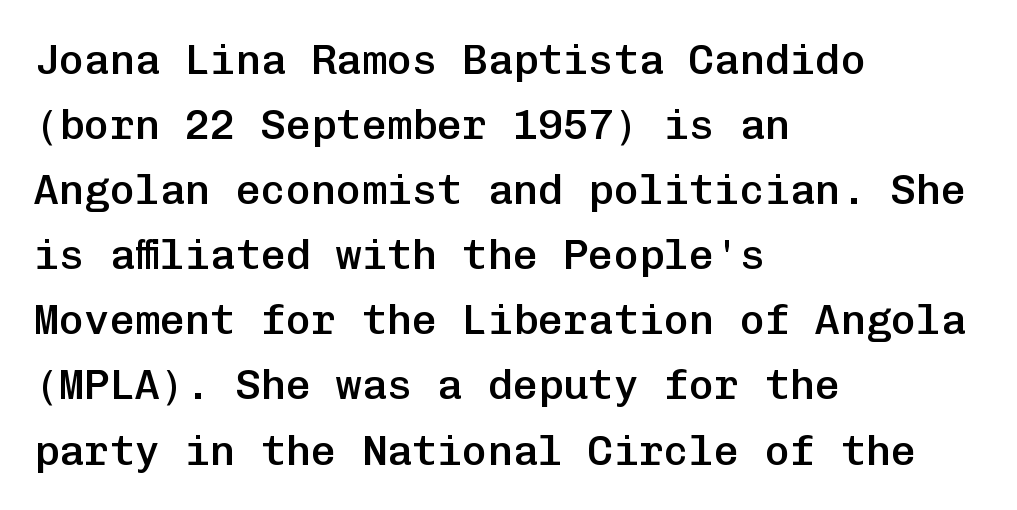
Q: Is the text bold? A: Semi-bold.
Q: Is the text italic (slanted)? A: No, it is upright.
Q: Is the typeface a serif or a sans-serif typeface? A: Sans-serif.
Q: Is the text underlined? A: No.
Q: How is the paragraph aligned? A: Left-aligned.
Q: Is the spacing between letters normal or unusually wide? A: Normal.
Q: Is the spacing between lines tight, normal or loose? A: Normal.
Q: Width (condensed, normal, or wide)? A: Normal.
Q: Stroke contrast? A: Low.
Q: x-height? A: Medium.
Q: Monospaced? A: Yes.
